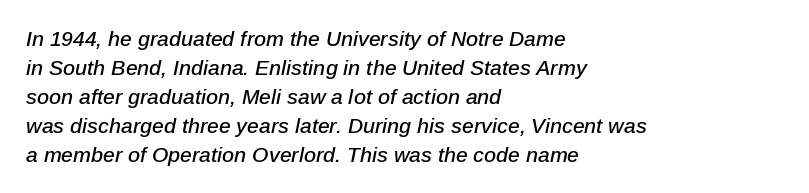
Q: Is the text italic (slanted)? A: Yes, it leans right by about 12 degrees.
Q: Is the text underlined? A: No.
Q: How is the paragraph aligned? A: Left-aligned.
Q: Is the spacing between letters normal or unusually wide? A: Normal.
Q: Is the spacing between lines tight, normal or loose? A: Normal.
